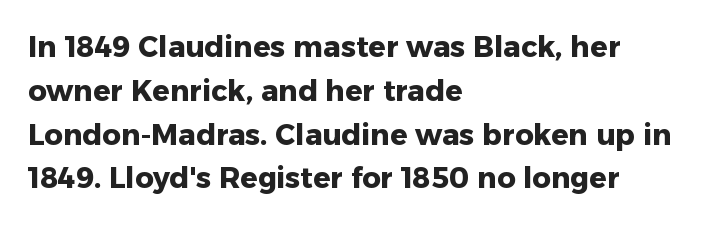
Nobody drew a line under any word here. Nothing sits at the stroke ends, so this counts as sans-serif. Typographic density is high because the face is bold. The letters advance in unequal steps, a hallmark of proportional type. The line texture is even and compact thanks to regular tracking.
